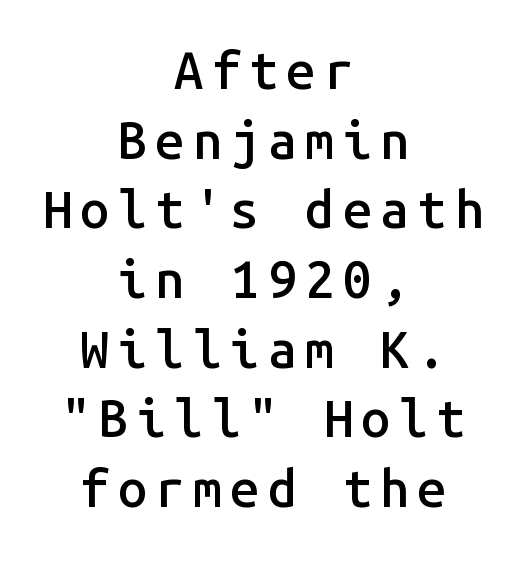
{"serif": "no", "italic": "no", "bold": "semi", "weight": "semibold", "width": "normal", "stroke_contrast": "low", "x_height": "medium", "monospaced": "yes", "underline": "no", "align": "center", "line_spacing": "normal", "line_spacing_ratio": 1.34, "glyph_px": 52}
